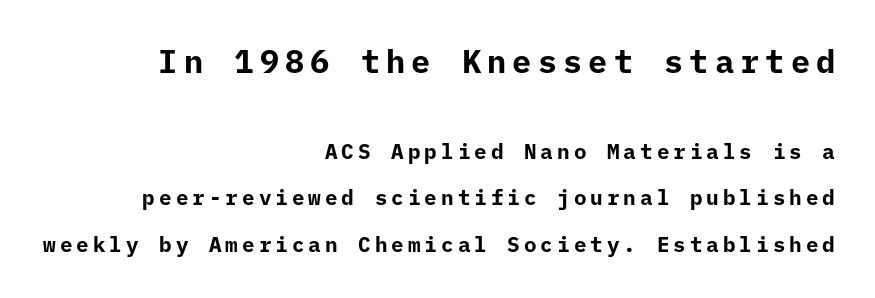
{"serif": "no", "italic": "no", "bold": "yes", "weight": "bold", "width": "normal", "stroke_contrast": "low", "x_height": "medium", "monospaced": "yes", "underline": "no", "align": "right", "line_spacing": "loose", "line_spacing_ratio": 2.22, "larger_block": "first", "size_ratio": 1.52, "glyph_px": 32}
